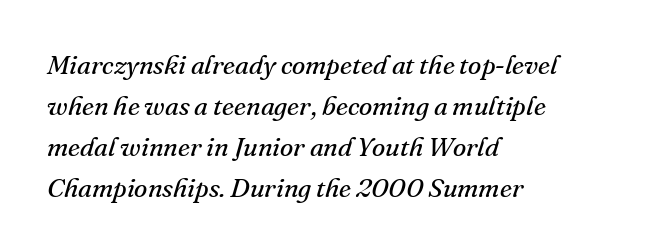
Q: Is the text bold? A: No.
Q: Is the text italic (slanted)? A: Yes, it leans right by about 16 degrees.
Q: Is the text underlined? A: No.
Q: How is the paragraph aligned? A: Left-aligned.
Q: Is the spacing between letters normal or unusually wide? A: Normal.
Q: Is the spacing between lines tight, normal or loose? A: Normal.
